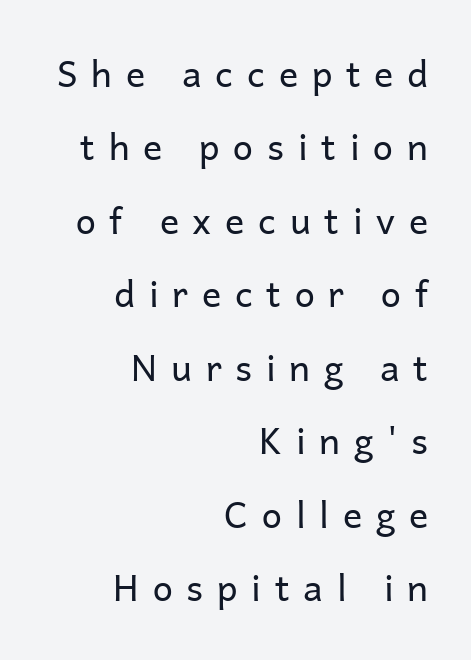
The space beneath each line is pristine and unruled. Rows of type keep a wide berth in the vertical direction. Inter-character spacing is expanded well beyond the font's built-in metrics. The passage shown is not bold in any degree.
